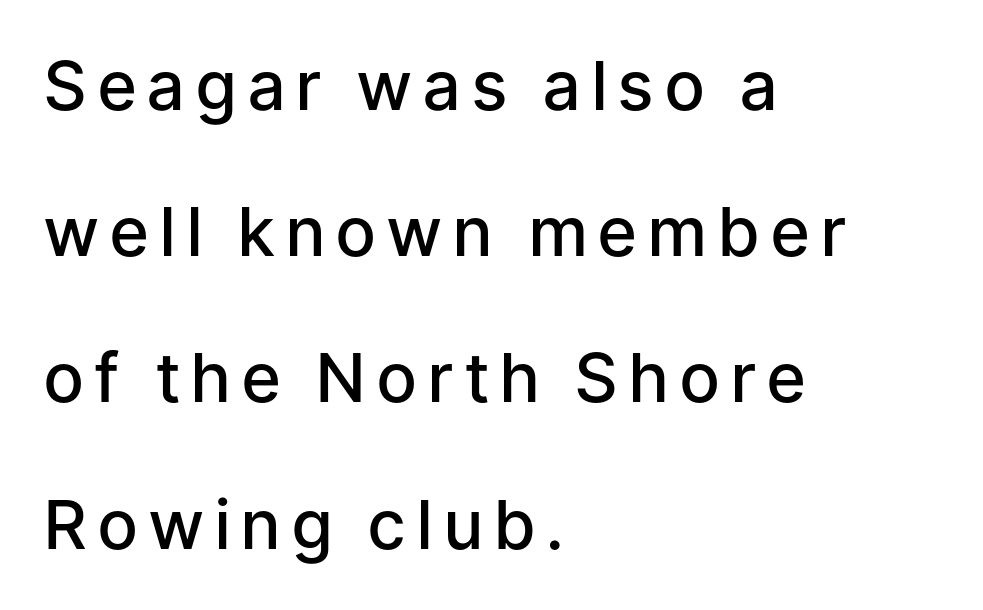
Leading is clearly above the norm, producing a sparse column. This is sans-serif lettering, the kind often seen on screens and signage. Nobody drew a line under any word here. Every character sits straight up, as roman type does.
